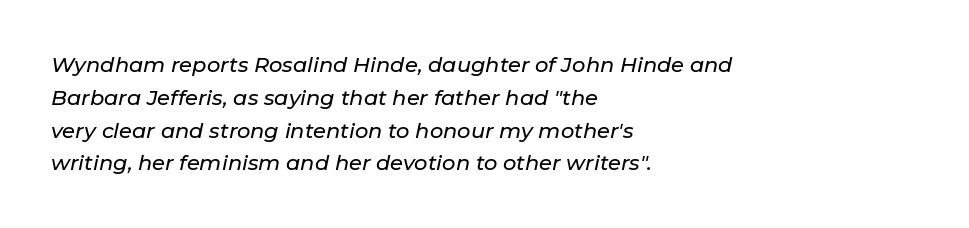
{"italic": "yes", "lean": "right", "slant_degrees": 11, "underline": "no", "align": "left", "line_spacing": "normal", "line_spacing_ratio": 1.56, "letter_spacing": "normal", "letter_spacing_em": 0.0, "glyph_px": 21}
